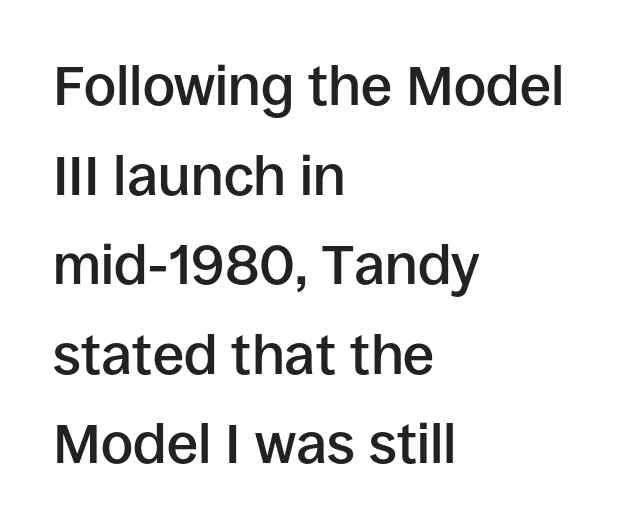
{"serif": "no", "italic": "no", "bold": "semi", "weight": "semibold", "width": "normal", "stroke_contrast": "low", "x_height": "large", "monospaced": "no", "underline": "no", "align": "left", "line_spacing": "normal", "line_spacing_ratio": 1.6, "letter_spacing": "normal", "letter_spacing_em": 0.0, "glyph_px": 56}
